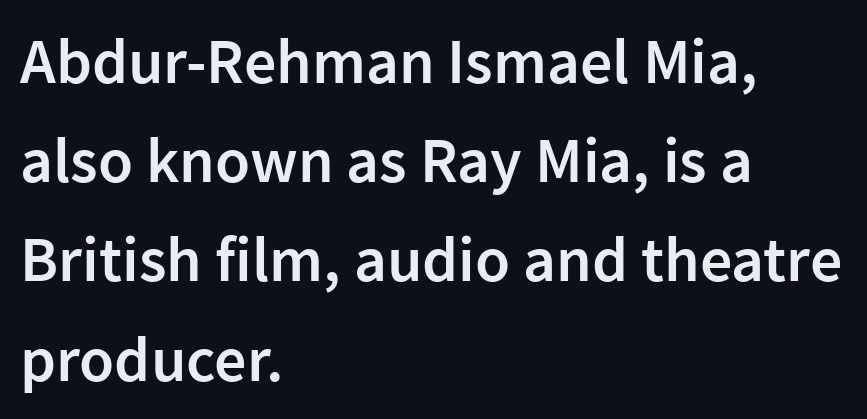
Default kerning and tracking; the words read as compact shapes. Notice how the passage keeps a crisp vertical edge on the left only. Font category for this specimen: sans-serif. In terms of leading, this rendering sits right in the middle. Decoration check: the copy has no underline.
